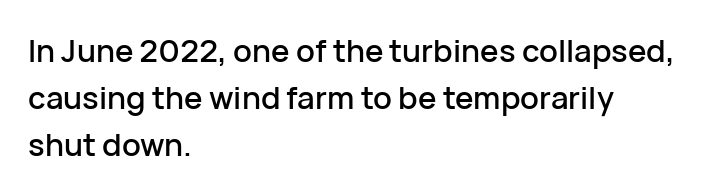
The image shows 31 px sans-serif type, upright; set left-aligned, normal line spacing (1.51x), normal letter spacing, not underlined; low stroke contrast and a medium x-height.
